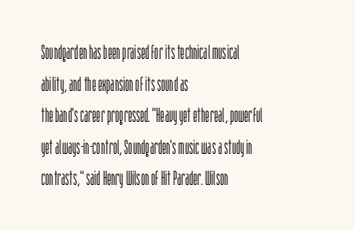
The image shows 20 px text type, upright; set left-aligned, normal line spacing (1.58x), normal letter spacing, not underlined.
